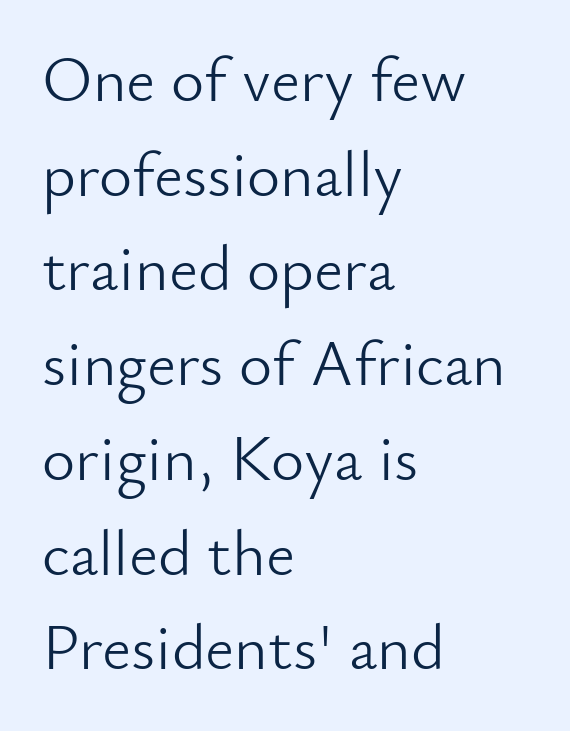
The passage is arranged the way most books set body copy — flush left. Decoration check: the copy has no underline. This sample uses an upright cut, with every glyph sitting square on the baseline. Between one letter and the next there's only the usual sliver of space.
